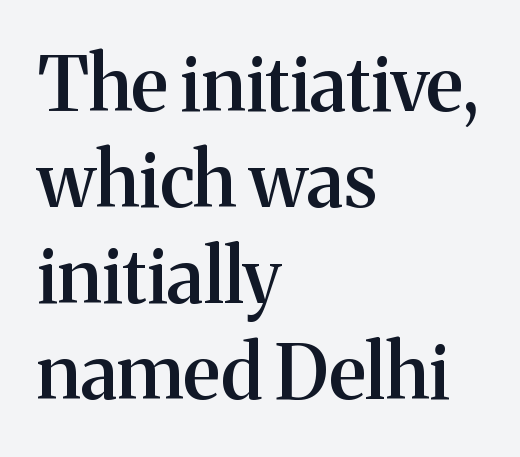
Q: Is the text bold? A: Semi-bold.
Q: Is the text italic (slanted)? A: No, it is upright.
Q: Is the typeface a serif or a sans-serif typeface? A: Serif.
Q: Is the text underlined? A: No.
Q: How is the paragraph aligned? A: Left-aligned.
Q: Is the spacing between letters normal or unusually wide? A: Normal.
Q: Is the spacing between lines tight, normal or loose? A: Normal.
Q: Width (condensed, normal, or wide)? A: Normal.
Q: Stroke contrast? A: Medium.
Q: x-height? A: Medium.
Q: Monospaced? A: No.
